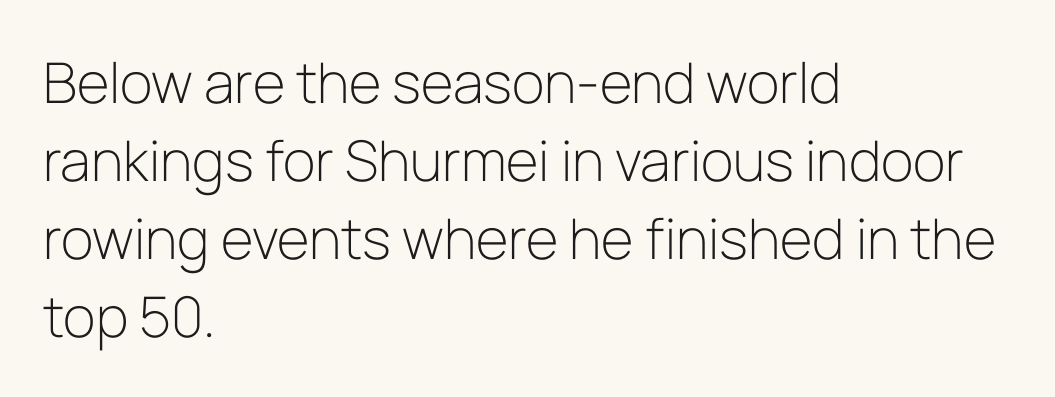
Q: Is the text bold? A: No.
Q: Is the text italic (slanted)? A: No, it is upright.
Q: Is the typeface a serif or a sans-serif typeface? A: Sans-serif.
Q: Is the text underlined? A: No.
Q: How is the paragraph aligned? A: Left-aligned.
Q: Is the spacing between letters normal or unusually wide? A: Normal.
Q: Is the spacing between lines tight, normal or loose? A: Normal.
Q: Width (condensed, normal, or wide)? A: Normal.
Q: Stroke contrast? A: Low.
Q: x-height? A: Medium.
Q: Monospaced? A: No.
